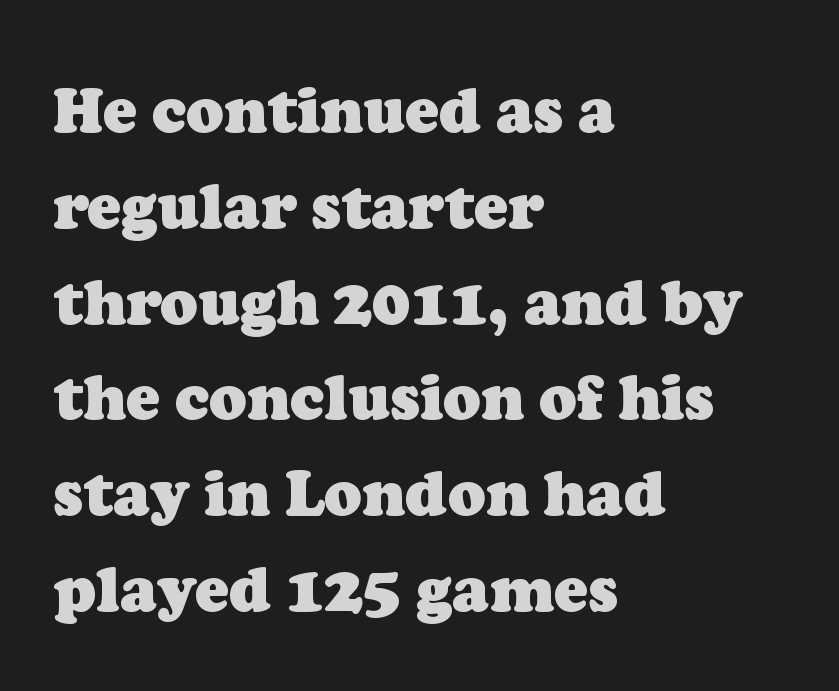
{"serif": "yes", "bold": "yes", "weight": "heavy", "width": "normal", "stroke_contrast": "low", "x_height": "medium", "monospaced": "no", "underline": "no", "align": "left", "line_spacing": "normal", "line_spacing_ratio": 1.52, "letter_spacing": "normal", "letter_spacing_em": 0.0, "glyph_px": 63}
